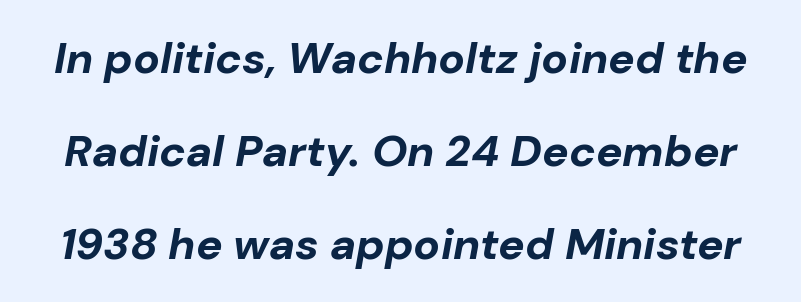
Standard letterfit; no display-style spreading of the glyphs. These lines are rendered in a variable-pitch font. Typesetter's note: full bold, strokes at maximum text heaviness. The glyphs are unaccompanied by any horizontal stroke below them. The whole block is typeset with a tilt. Leading: increased.
